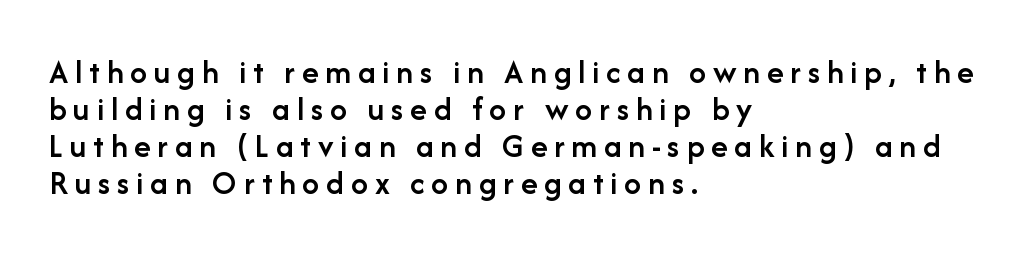
Q: Is the text bold? A: Semi-bold.
Q: Is the text italic (slanted)? A: No, it is upright.
Q: Is the typeface a serif or a sans-serif typeface? A: Sans-serif.
Q: Is the text underlined? A: No.
Q: How is the paragraph aligned? A: Left-aligned.
Q: Is the spacing between letters normal or unusually wide? A: Unusually wide.
Q: Is the spacing between lines tight, normal or loose? A: Tight.
Q: Width (condensed, normal, or wide)? A: Normal.
Q: Stroke contrast? A: Low.
Q: x-height? A: Medium.
Q: Monospaced? A: No.
